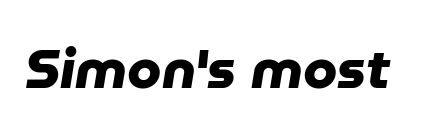
Check the space under the baseline: it is left empty. Plenty of ink on the page — the face is bold. Stroke terminals: plain, sans-serif. Proportional: the letters do not fall into vertical columns. Tracking here is standard; glyphs follow each other at the usual distance.
